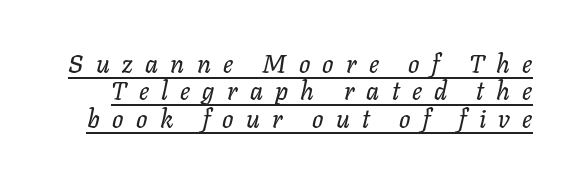
The face used here is rendered with a markedly widened letterfit. Italic? Definitely — the glyphs are oblique. These lines huddle together more closely than default settings would place them. You can see a thin bar hugging the bottom of the glyphs.
